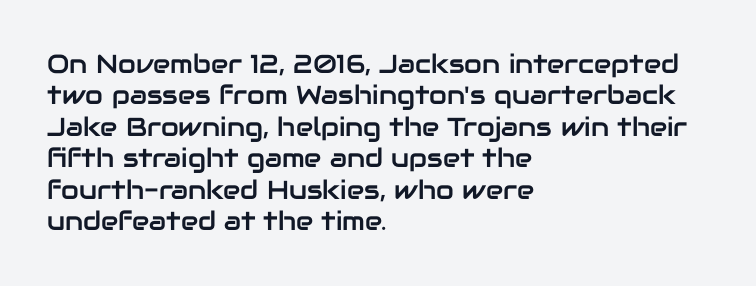
{"italic": "no", "underline": "no", "align": "left", "line_spacing_ratio": 1.21, "letter_spacing": "normal", "letter_spacing_em": 0.0, "glyph_px": 26}
